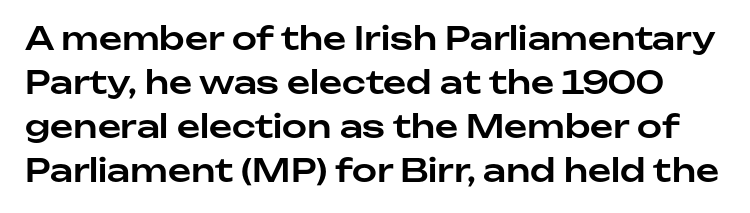
Regarding leading, the lines here are spaced in the standard way. This sample uses a sans-serif face. Designer's note — italics off, roman on. Compared with typical body copy, the letter spacing here is the same.
